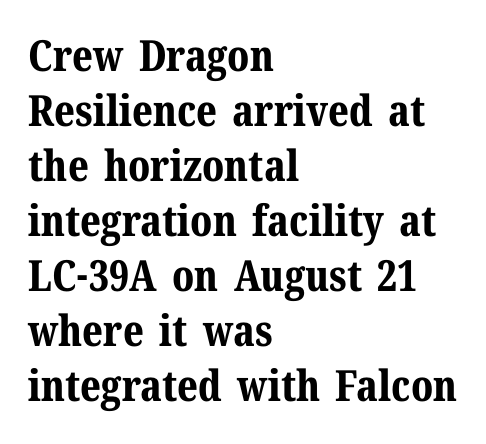
Q: Is the text bold? A: Yes.
Q: Is the text italic (slanted)? A: No, it is upright.
Q: Is the typeface a serif or a sans-serif typeface? A: Serif.
Q: Is the text underlined? A: No.
Q: How is the paragraph aligned? A: Left-aligned.
Q: Is the spacing between letters normal or unusually wide? A: Normal.
Q: Is the spacing between lines tight, normal or loose? A: Normal.
Q: Width (condensed, normal, or wide)? A: Normal.
Q: Stroke contrast? A: Medium.
Q: x-height? A: Medium.
Q: Monospaced? A: No.
